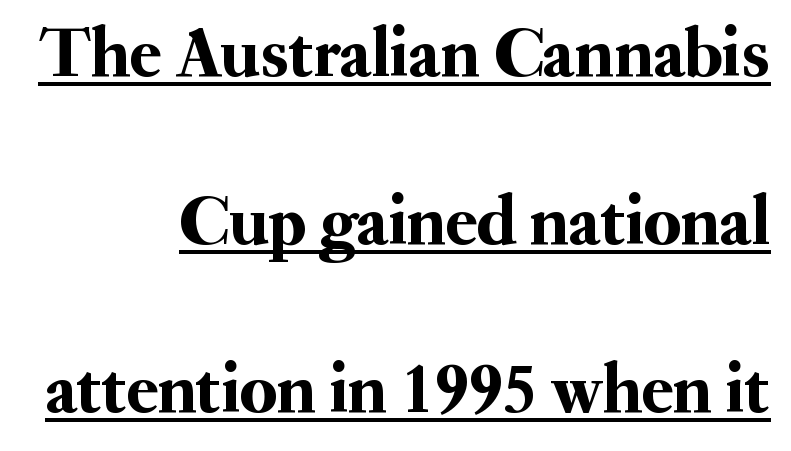
The image shows 72 px serif type, upright; set right-aligned, loose line spacing (2.33x), normal letter spacing, underlined; medium stroke contrast and a small x-height.
